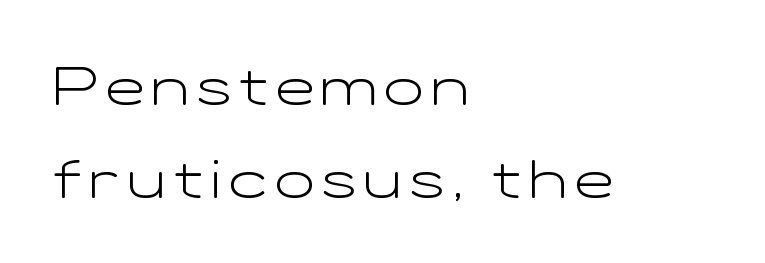
Q: Is the text bold? A: No.
Q: Is the text italic (slanted)? A: No, it is upright.
Q: Is the typeface a serif or a sans-serif typeface? A: Sans-serif.
Q: Is the text underlined? A: No.
Q: How is the paragraph aligned? A: Left-aligned.
Q: Width (condensed, normal, or wide)? A: Wide.
Q: Stroke contrast? A: Low.
Q: x-height? A: Medium.
Q: Monospaced? A: No.
